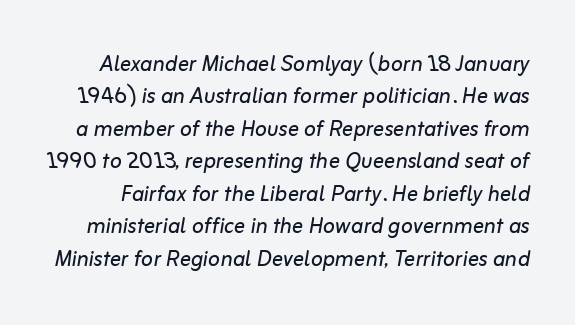
{"italic": "yes", "lean": "right", "slant_degrees": 10, "bold": "no", "weight": "regular", "width": "normal", "stroke_contrast": "low", "x_height": "medium", "monospaced": "no", "underline": "no", "line_spacing_ratio": 1.16, "letter_spacing": "normal", "letter_spacing_em": 0.0, "glyph_px": 28}
